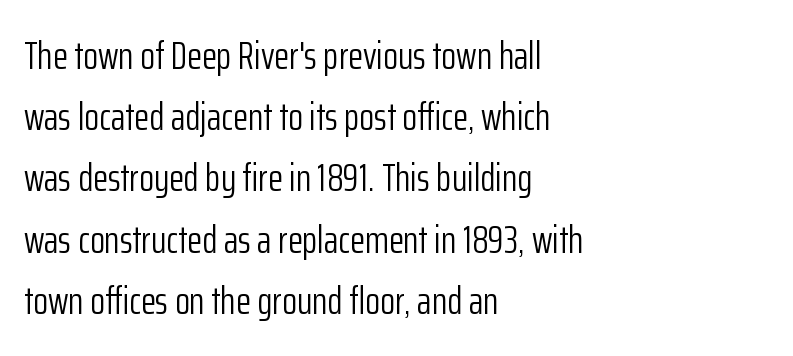
The image shows 39 px light, condensed sans-serif type, upright; set left-aligned, normal line spacing (1.57x), normal letter spacing, not underlined; low stroke contrast and a medium x-height.
